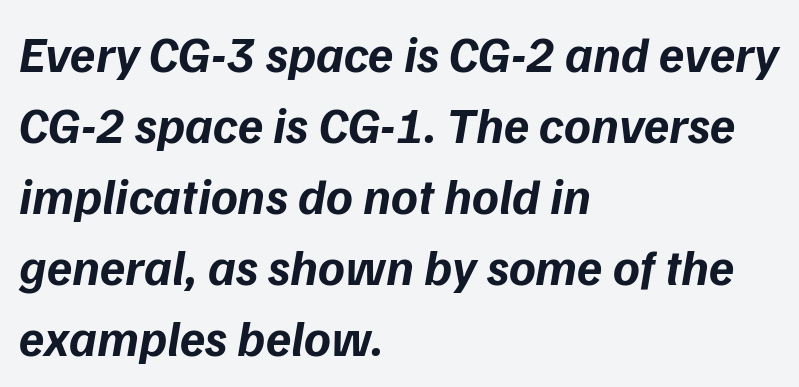
Q: Is the text bold? A: Yes.
Q: Is the text italic (slanted)? A: Yes, it leans right by about 9 degrees.
Q: Is the text underlined? A: No.
Q: How is the paragraph aligned? A: Left-aligned.
Q: Is the spacing between letters normal or unusually wide? A: Normal.
Q: Is the spacing between lines tight, normal or loose? A: Normal.
Q: Width (condensed, normal, or wide)? A: Normal.
Q: Stroke contrast? A: Low.
Q: x-height? A: Medium.
Q: Monospaced? A: No.
